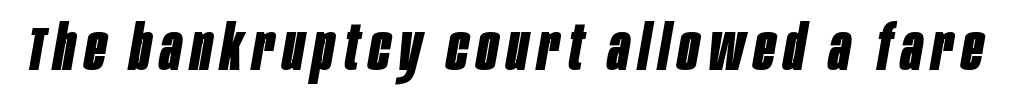
The letters are bold, with thick, heavy strokes. Descender tails drop into unmarked territory. You could not count columns in this text — the font is proportionally spaced. The face used here has a pronounced slope to its letters.
